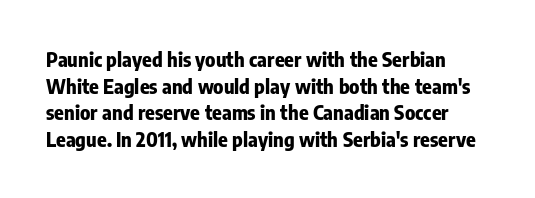
The image shows 20 px bold type, upright; set normal line spacing (1.33x), normal letter spacing, not underlined.
